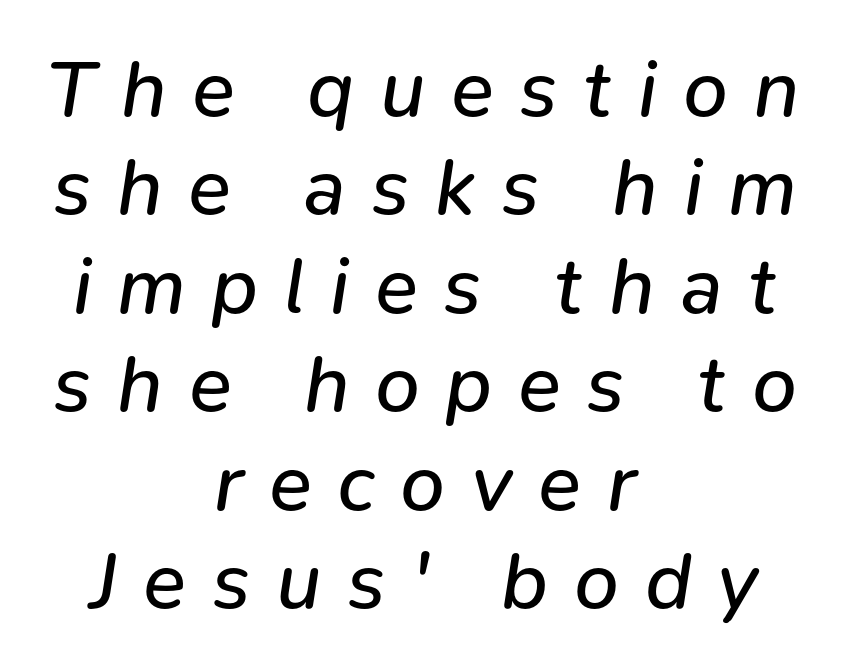
The image shows 80 px regular-weight type, italic (leaning right); set centered, line spacing 1.23x, unusually wide letter spacing (+0.32 em), not underlined; low stroke contrast and a medium x-height.
